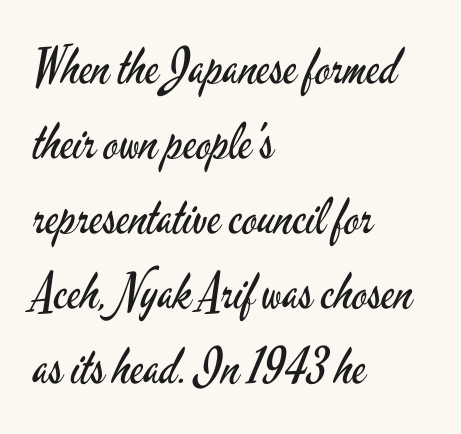
{"serif": "no", "bold": "no", "weight": "regular", "width": "condensed", "stroke_contrast": "low", "x_height": "small", "monospaced": "no", "underline": "no", "align": "left", "line_spacing": "normal", "line_spacing_ratio": 1.5, "letter_spacing": "normal", "letter_spacing_em": 0.0, "glyph_px": 50}
